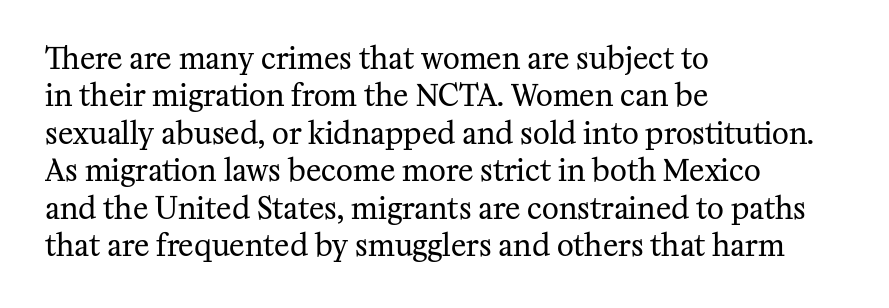
The image shows 29 px regular-weight serif type, upright; set left-aligned, normal line spacing (1.29x), normal letter spacing, not underlined; medium stroke contrast and a medium x-height.
